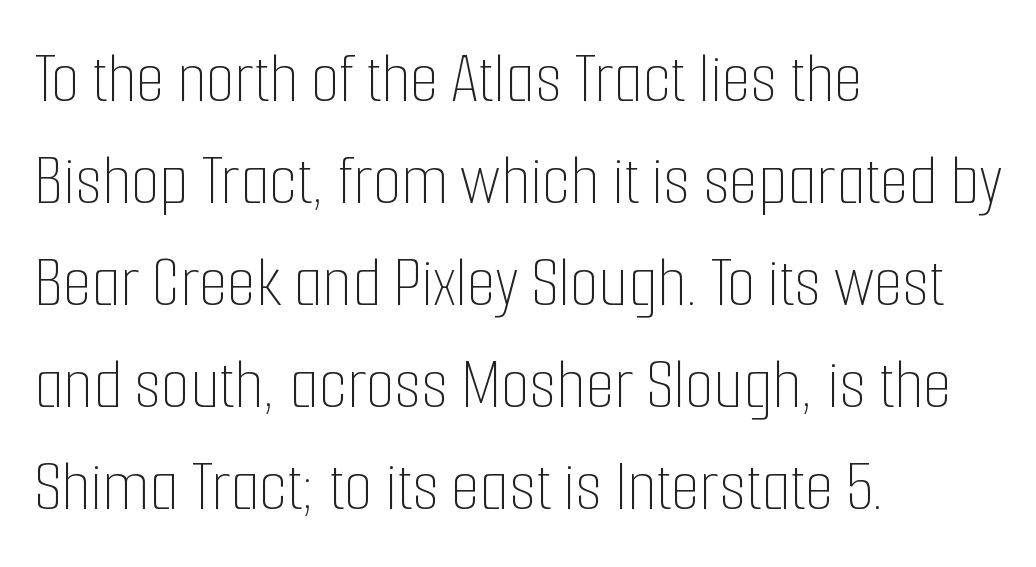
Q: Is the text bold? A: No.
Q: Is the text italic (slanted)? A: No, it is upright.
Q: Is the text underlined? A: No.
Q: How is the paragraph aligned? A: Left-aligned.
Q: Is the spacing between letters normal or unusually wide? A: Normal.
Q: Is the spacing between lines tight, normal or loose? A: Normal.
Q: Width (condensed, normal, or wide)? A: Condensed.
Q: Stroke contrast? A: Low.
Q: x-height? A: Medium.
Q: Monospaced? A: No.
